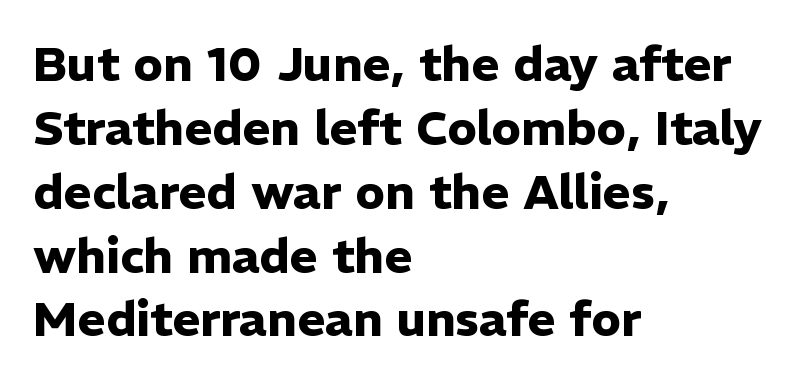
{"serif": "no", "italic": "no", "bold": "yes", "weight": "heavy", "width": "normal", "stroke_contrast": "low", "x_height": "medium", "monospaced": "no", "underline": "no", "align": "left", "line_spacing": "normal", "line_spacing_ratio": 1.33, "letter_spacing": "normal", "letter_spacing_em": 0.0, "glyph_px": 48}
